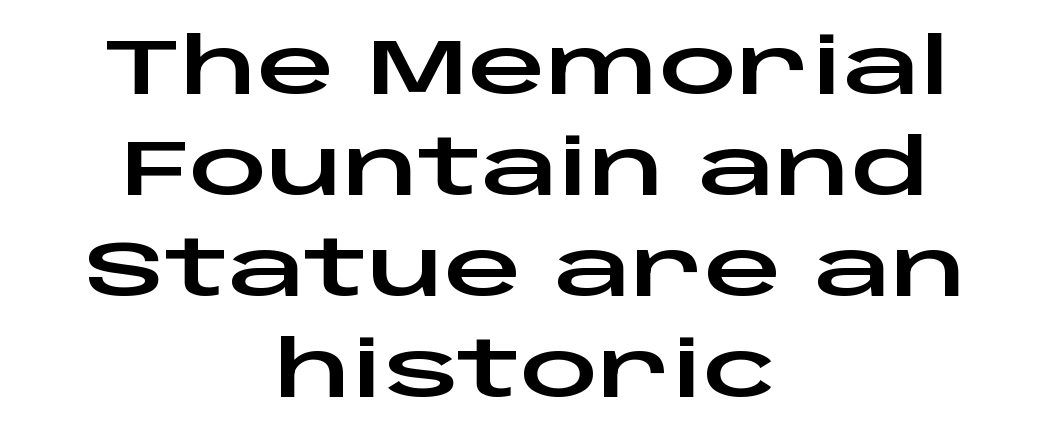
Compared with typical body copy, the letter spacing here is the same. The space between consecutive lines is moderate. The letters advance in unequal steps, a hallmark of proportional type. Designer's note — italics off, roman on. Notice how the passage keeps no hard edge, just a central spine. Descenders hang freely into open space.
